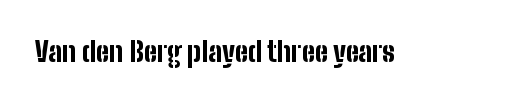
The image shows 27 px bold type, upright; set normal letter spacing, not underlined.
